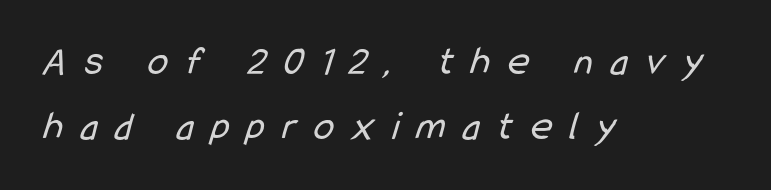
{"serif": "no", "bold": "no", "weight": "regular", "width": "condensed", "stroke_contrast": "low", "x_height": "medium", "monospaced": "no", "underline": "no", "align": "left", "line_spacing": "normal", "line_spacing_ratio": 1.59, "letter_spacing": "wide", "letter_spacing_em": 0.43, "glyph_px": 41}
